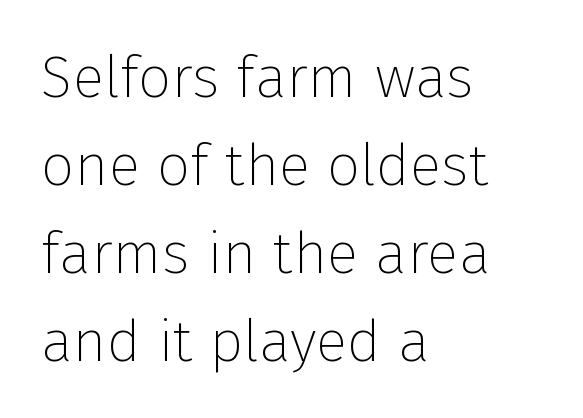
{"serif": "no", "italic": "no", "bold": "no", "weight": "thin", "width": "normal", "stroke_contrast": "low", "x_height": "medium", "monospaced": "no", "underline": "no", "align": "left", "line_spacing": "normal", "line_spacing_ratio": 1.49, "letter_spacing": "normal", "letter_spacing_em": 0.0, "glyph_px": 59}
